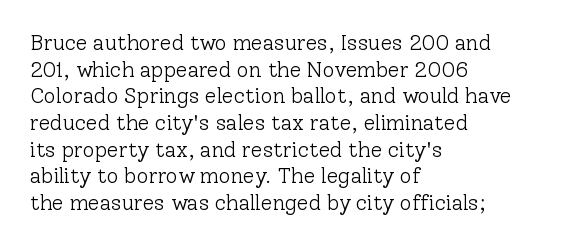
{"italic": "no", "bold": "no", "underline": "no", "align": "left", "line_spacing": "normal", "line_spacing_ratio": 1.27, "letter_spacing": "normal", "letter_spacing_em": 0.0, "glyph_px": 21}
